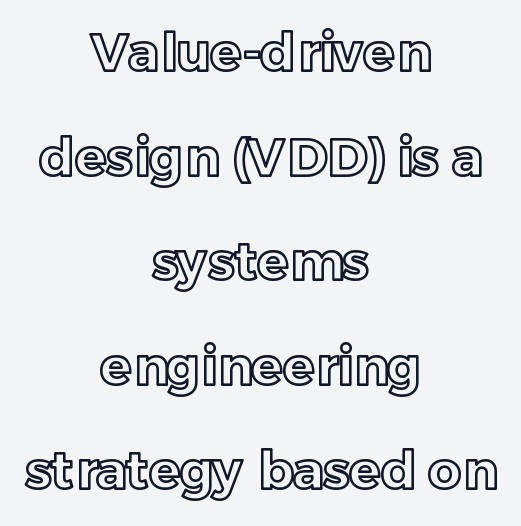
The vertical gap from one line to the next is large. These lines were composed using upright roman letters. Note the varied advance widths — an 'i' is clearly narrower than an 'm'. The string is rendered with underlining switched off.
